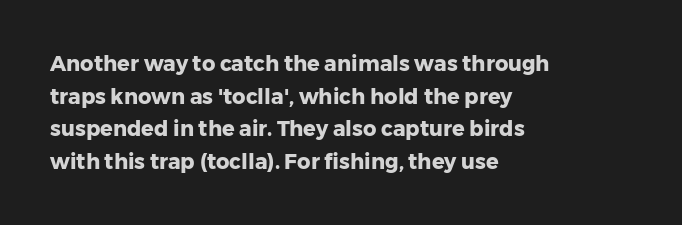
{"italic": "no", "bold": "yes", "underline": "no", "align": "left", "line_spacing": "normal", "line_spacing_ratio": 1.55, "letter_spacing": "normal", "letter_spacing_em": 0.0, "glyph_px": 21}
